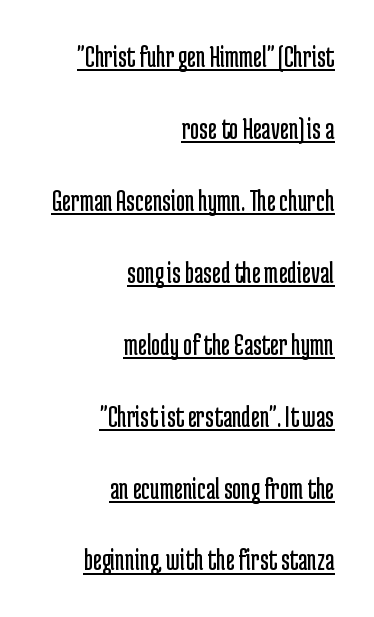
Q: Is the text bold? A: No.
Q: Is the text italic (slanted)? A: No, it is upright.
Q: Is the typeface a serif or a sans-serif typeface? A: Sans-serif.
Q: Is the text underlined? A: Yes.
Q: How is the paragraph aligned? A: Right-aligned.
Q: Is the spacing between letters normal or unusually wide? A: Normal.
Q: Is the spacing between lines tight, normal or loose? A: Loose.
Q: Width (condensed, normal, or wide)? A: Condensed.
Q: Stroke contrast? A: Low.
Q: x-height? A: Medium.
Q: Monospaced? A: No.
